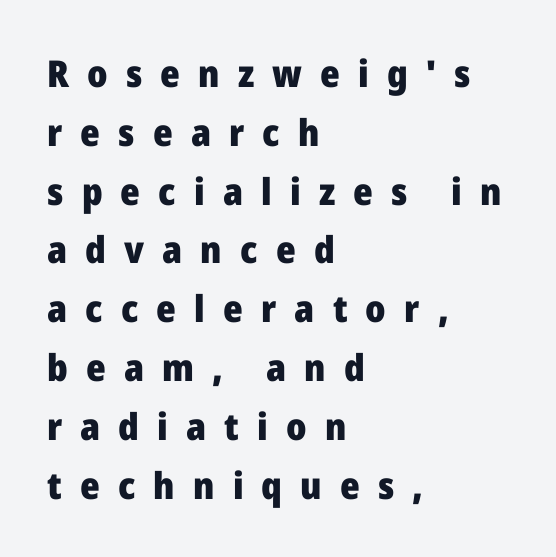
Q: Is the text bold? A: Yes.
Q: Is the text italic (slanted)? A: No, it is upright.
Q: Is the typeface a serif or a sans-serif typeface? A: Sans-serif.
Q: Is the text underlined? A: No.
Q: How is the paragraph aligned? A: Left-aligned.
Q: Is the spacing between letters normal or unusually wide? A: Unusually wide.
Q: Is the spacing between lines tight, normal or loose? A: Normal.
Q: Width (condensed, normal, or wide)? A: Normal.
Q: Stroke contrast? A: Low.
Q: x-height? A: Medium.
Q: Monospaced? A: No.
